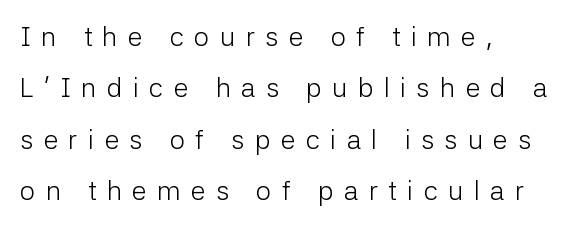
The image shows 27 px text type, upright; set left-aligned, loose line spacing (1.9x), unusually wide letter spacing (+0.38 em), not underlined.
